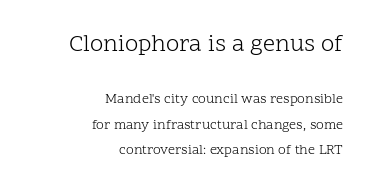
Q: Is the text bold? A: No.
Q: Is the text italic (slanted)? A: No, it is upright.
Q: Is the text underlined? A: No.
Q: How is the paragraph aligned? A: Right-aligned.
Q: Is the spacing between letters normal or unusually wide? A: Normal.
Q: Which block of text is set in a larger size, the first (top) or the second (bottom)? A: The first (top) one.
